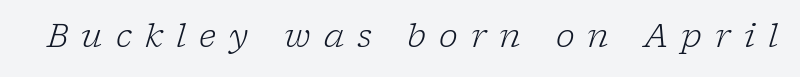
{"serif": "yes", "italic": "yes", "lean": "right", "slant_degrees": 17, "bold": "no", "weight": "light", "width": "normal", "stroke_contrast": "low", "x_height": "medium", "monospaced": "no", "underline": "no", "letter_spacing": "wide", "letter_spacing_em": 0.41, "glyph_px": 32}
